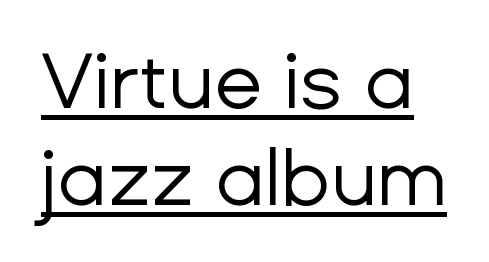
Here the designer chose a conventional face with non-uniform glyph widths. Quick note: not italic, upright. There is no visible air inserted between adjacent glyphs. Weight: not bold — regular or lighter. Examine the stroke ends and you'll find no serifs. In designer terms, the underline attribute is active on this setting.
